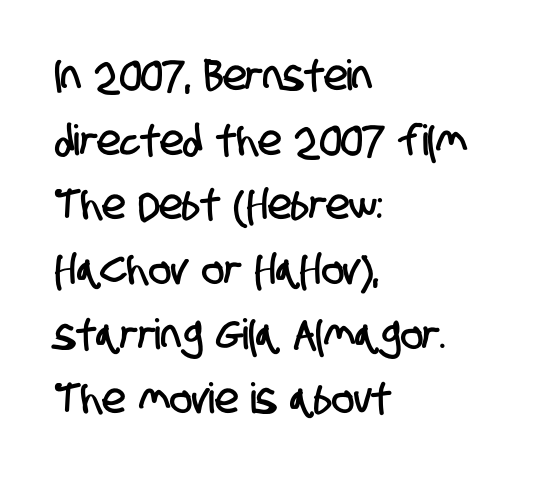
The image shows 42 px condensed sans-serif type; set left-aligned, normal line spacing (1.54x), normal letter spacing, not underlined; low stroke contrast and a large x-height.
